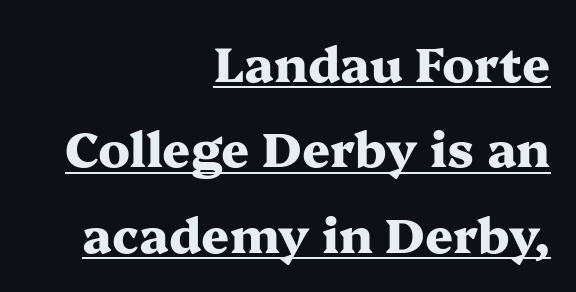
Notice how the stems are strictly vertical — no italics here. What decoration does the sample have? An underline. The letters carry serifs — small finishing strokes at the ends of their stems. Proportional: the letters do not fall into vertical columns. The text block is weighted toward the right margin, trailing off unevenly leftward.
